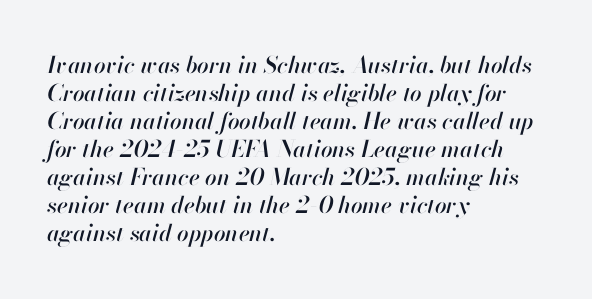
{"italic": "yes", "lean": "right", "slant_degrees": 13, "underline": "no", "align": "left", "line_spacing_ratio": 1.22, "letter_spacing": "normal", "letter_spacing_em": 0.0, "glyph_px": 23}
